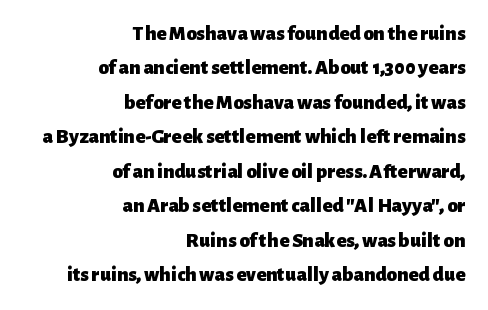
Q: Is the text bold? A: Yes.
Q: Is the text italic (slanted)? A: No, it is upright.
Q: Is the text underlined? A: No.
Q: How is the paragraph aligned? A: Right-aligned.
Q: Is the spacing between letters normal or unusually wide? A: Normal.
Q: Is the spacing between lines tight, normal or loose? A: Normal.
